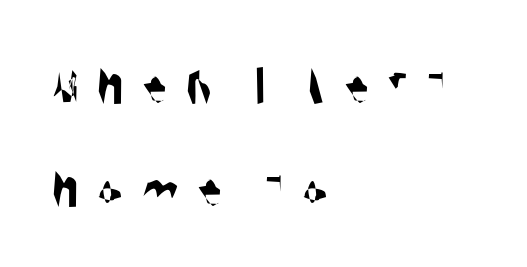
{"serif": "no", "width": "condensed", "stroke_contrast": "medium", "x_height": "large", "monospaced": "no", "underline": "no", "align": "left", "line_spacing_ratio": 1.74, "letter_spacing": "wide", "letter_spacing_em": 0.32, "glyph_px": 59}
